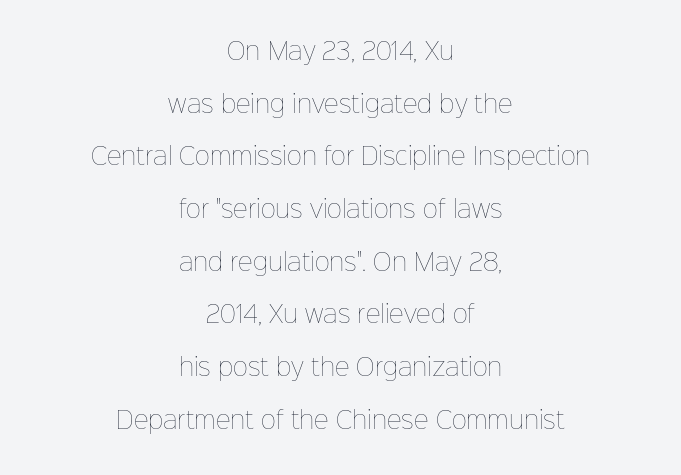
{"italic": "no", "bold": "no", "underline": "no", "align": "center", "line_spacing": "loose", "line_spacing_ratio": 2.29, "letter_spacing": "normal", "letter_spacing_em": 0.0, "glyph_px": 23}
